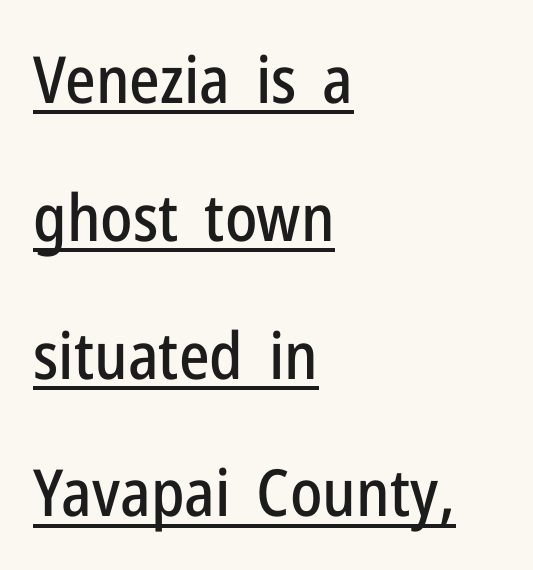
{"serif": "no", "italic": "no", "width": "condensed", "stroke_contrast": "low", "x_height": "medium", "monospaced": "no", "underline": "yes", "align": "left", "line_spacing": "loose", "line_spacing_ratio": 2.12, "letter_spacing": "normal", "letter_spacing_em": 0.0, "glyph_px": 65}
